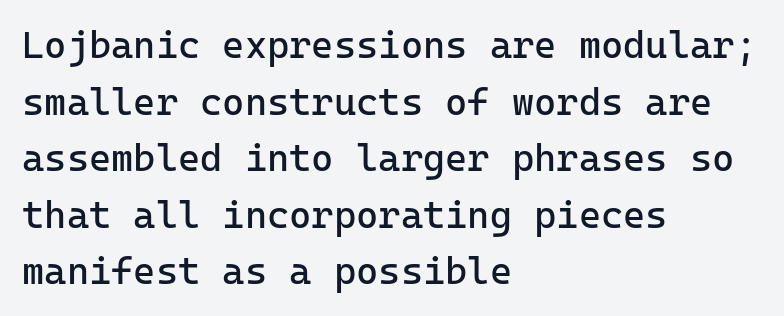
{"serif": "no", "italic": "no", "bold": "no", "weight": "regular", "width": "normal", "stroke_contrast": "low", "x_height": "medium", "underline": "no", "align": "left", "line_spacing": "normal", "line_spacing_ratio": 1.49, "letter_spacing": "normal", "letter_spacing_em": 0.0, "glyph_px": 38}
